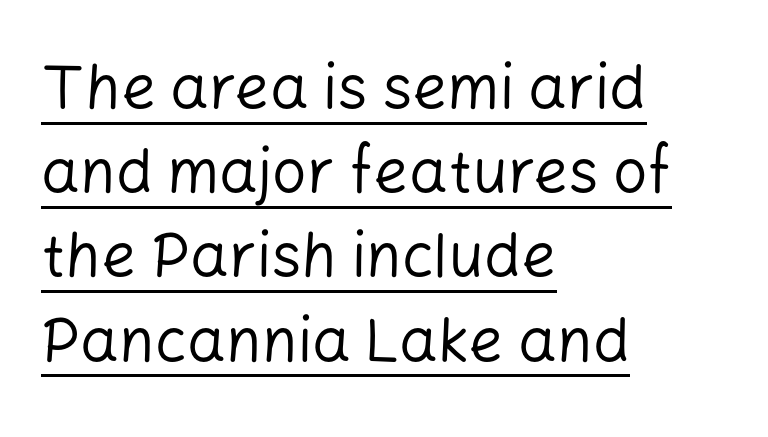
The image shows 61 px regular-weight sans-serif type, upright; set left-aligned, normal line spacing (1.38x), normal letter spacing, underlined; low stroke contrast and a medium x-height.
